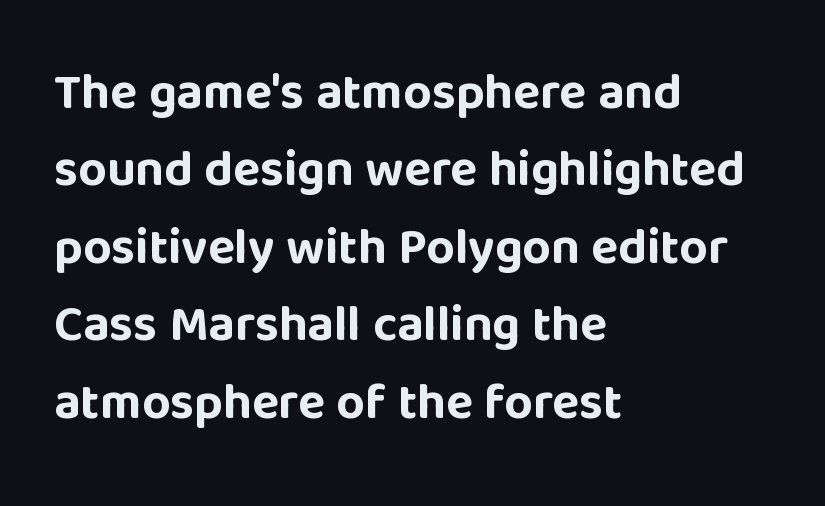
The image shows 50 px bold sans-serif type, upright; set left-aligned, normal line spacing (1.55x), normal letter spacing, not underlined; low stroke contrast and a large x-height.
